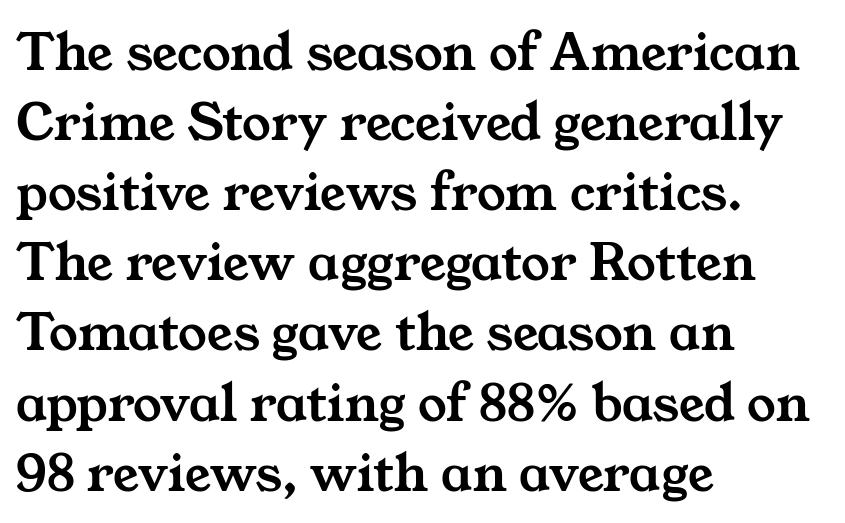
{"serif": "yes", "width": "wide", "stroke_contrast": "medium", "x_height": "medium", "monospaced": "no", "underline": "no", "align": "left", "line_spacing_ratio": 1.23, "letter_spacing": "normal", "letter_spacing_em": 0.0, "glyph_px": 57}
